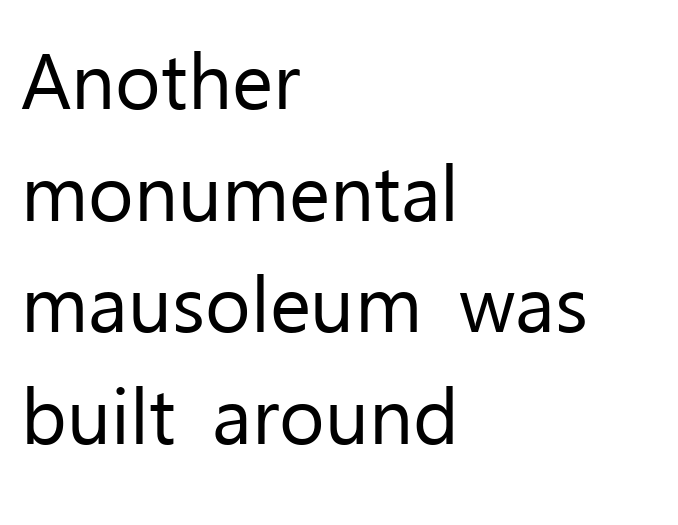
Clear beneath every line of the passage. The lines are quadded left. The typography opts for an upright posture over an oblique one. Type style note: lacks serifs. Honestly, the letter spacing is just normal — you wouldn't notice it. Proportional: the letters do not fall into vertical columns.
